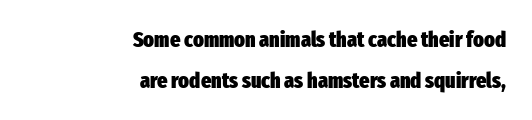
Q: Is the text bold? A: Yes.
Q: Is the text italic (slanted)? A: No, it is upright.
Q: Is the text underlined? A: No.
Q: How is the paragraph aligned? A: Right-aligned.
Q: Is the spacing between letters normal or unusually wide? A: Normal.
